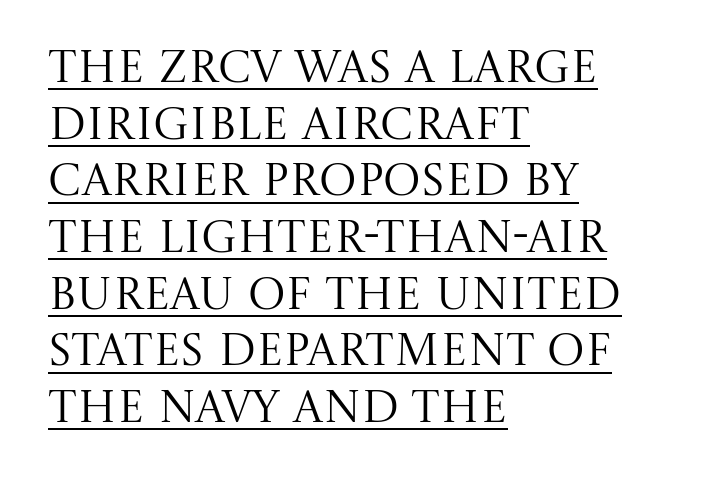
The image shows 45 px regular-weight serif type, upright; set left-aligned, normal line spacing (1.26x), normal letter spacing, underlined; medium stroke contrast and a large x-height.
